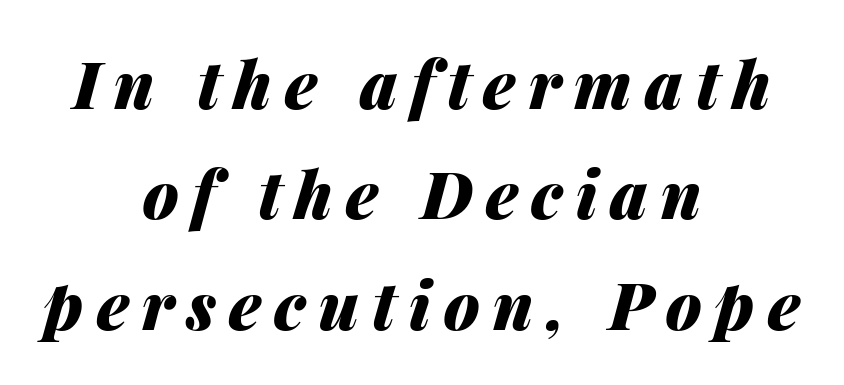
Display-style spreading of the glyphs; the letterfit is very open. Does the lettering tilt? It does — this is italic. Horizontal bands of white between lines are of average thickness. The strip under each line holds only bare page. You could not count columns in this text — the font is proportionally spaced. Neither beginnings nor endings align; midpoints do.
